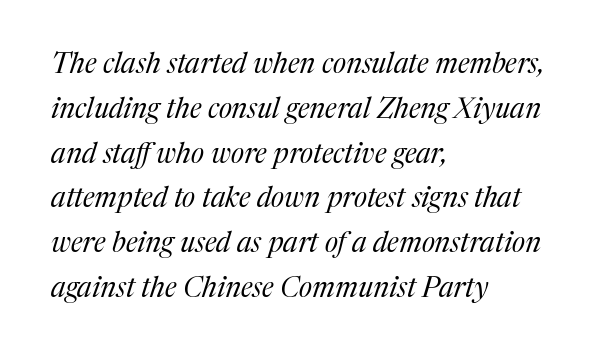
The text carries the slant typical of an italic or oblique font. To sum up the face: it has serifs. In terms of leading, this rendering sits right in the middle. This rendering features lettering with no underline. In terms of letterspacing, this is plain default setting.
